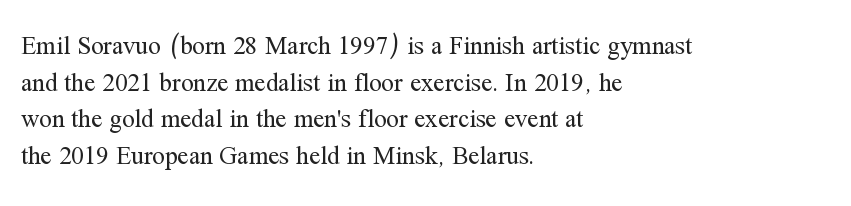
Weight: in the light-to-regular range. In CSS terms this would be text-align: left. The letters stand straight up with perfectly vertical stems. Each new line begins a customary step beneath the previous one. Characters follow at the spacing the type designer built in.
